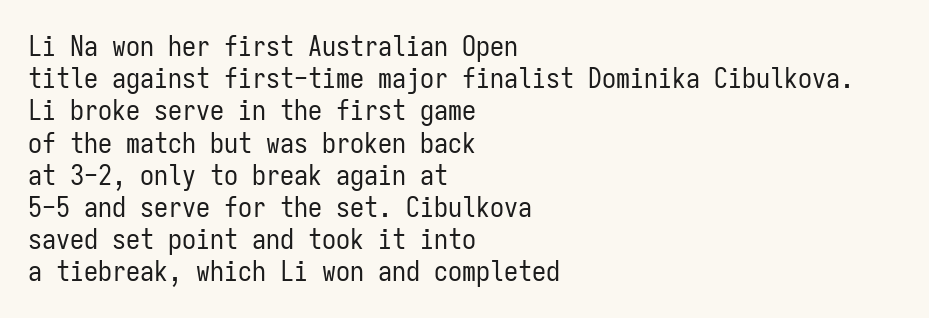
No feet cap the strokes, marking this as sans-serif type. The characters are drawn with everyday or finer stroke widths. Notice how the passage keeps a crisp vertical edge on the left only. It's the straight-up-and-down kind of type. Whoever set this chose condensed vertical rhythm over breathing room.
